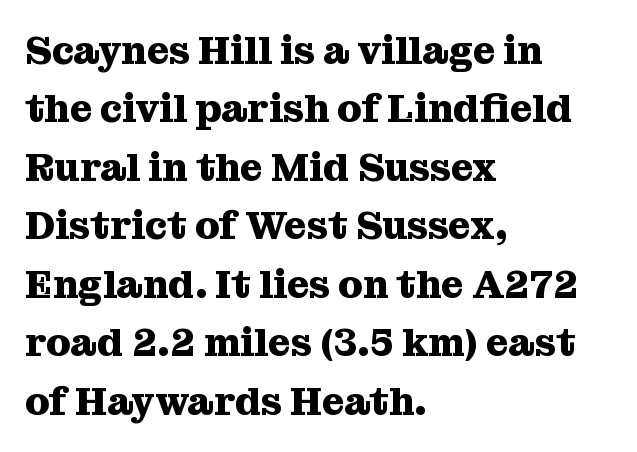
{"serif": "yes", "italic": "no", "bold": "yes", "weight": "heavy", "width": "normal", "stroke_contrast": "medium", "x_height": "medium", "monospaced": "no", "underline": "no", "align": "left", "line_spacing": "normal", "line_spacing_ratio": 1.5, "letter_spacing": "normal", "letter_spacing_em": 0.0, "glyph_px": 39}
